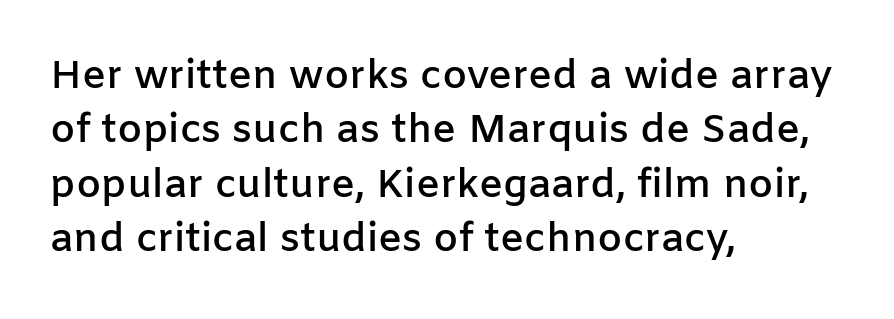
Q: Is the text bold? A: Semi-bold.
Q: Is the text italic (slanted)? A: No, it is upright.
Q: Is the typeface a serif or a sans-serif typeface? A: Sans-serif.
Q: Is the text underlined? A: No.
Q: How is the paragraph aligned? A: Left-aligned.
Q: Is the spacing between letters normal or unusually wide? A: Normal.
Q: Is the spacing between lines tight, normal or loose? A: Normal.
Q: Width (condensed, normal, or wide)? A: Normal.
Q: Stroke contrast? A: Low.
Q: x-height? A: Medium.
Q: Monospaced? A: No.
